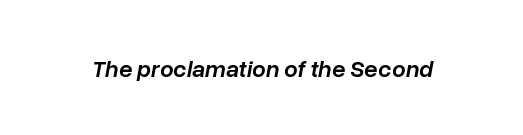
Q: Is the text bold? A: Semi-bold.
Q: Is the text italic (slanted)? A: Yes, it leans right by about 10 degrees.
Q: Is the text underlined? A: No.
Q: Is the spacing between letters normal or unusually wide? A: Normal.
